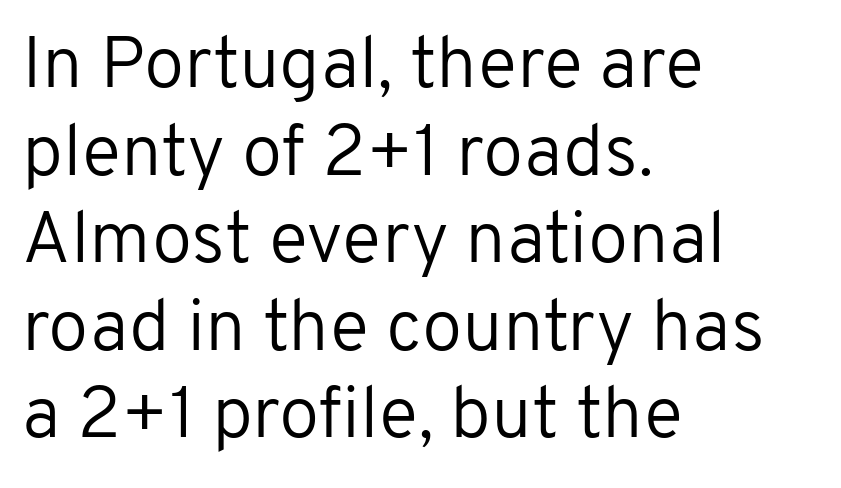
{"serif": "no", "italic": "no", "bold": "no", "weight": "regular", "width": "normal", "stroke_contrast": "low", "x_height": "medium", "monospaced": "no", "underline": "no", "align": "left", "line_spacing_ratio": 1.2, "letter_spacing": "normal", "letter_spacing_em": 0.0, "glyph_px": 73}
